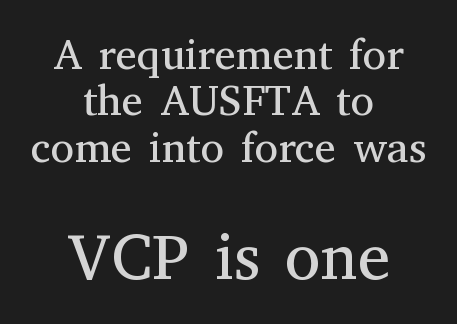
The image shows 65 px regular-weight serif type, upright; set centered, tight line spacing (1.08x), normal letter spacing, not underlined; the second (bottom) block is 1.51x larger; medium stroke contrast and a medium x-height.
